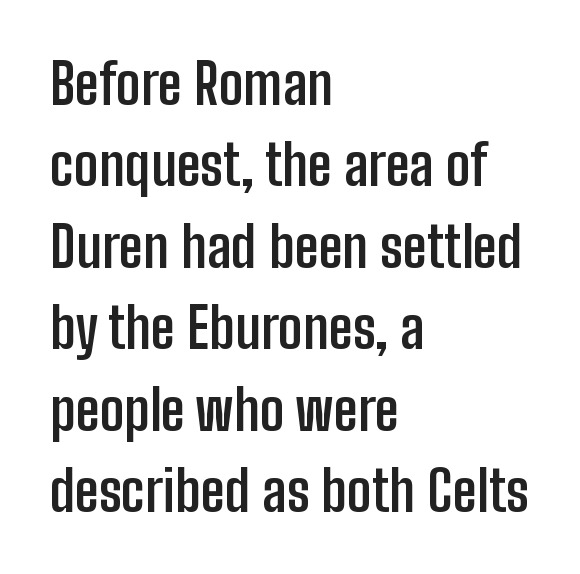
Q: Is the text bold? A: Yes.
Q: Is the text italic (slanted)? A: No, it is upright.
Q: Is the typeface a serif or a sans-serif typeface? A: Sans-serif.
Q: Is the text underlined? A: No.
Q: How is the paragraph aligned? A: Left-aligned.
Q: Is the spacing between letters normal or unusually wide? A: Normal.
Q: Is the spacing between lines tight, normal or loose? A: Normal.
Q: Width (condensed, normal, or wide)? A: Condensed.
Q: Stroke contrast? A: Low.
Q: x-height? A: Medium.
Q: Monospaced? A: No.
